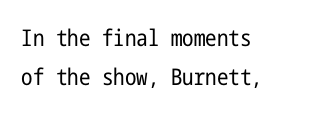
The image shows 23 px text type, upright; set left-aligned, line spacing 1.71x, normal letter spacing, not underlined.
